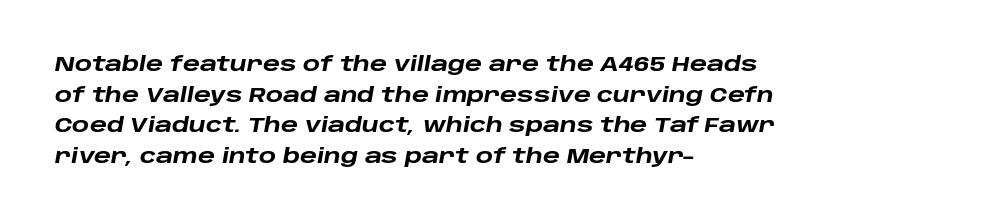
{"italic": "yes", "lean": "right", "slant_degrees": 10, "bold": "yes", "underline": "no", "align": "left", "line_spacing": "normal", "line_spacing_ratio": 1.53, "letter_spacing": "normal", "letter_spacing_em": 0.0, "glyph_px": 20}
